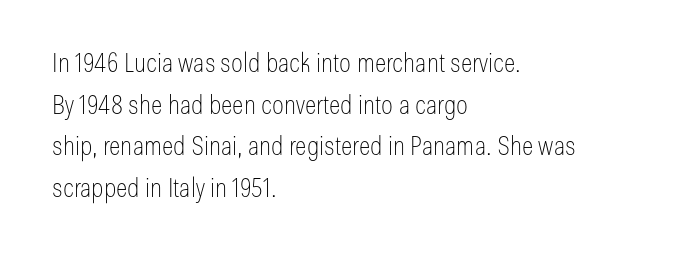
{"italic": "no", "bold": "no", "underline": "no", "align": "left", "line_spacing": "normal", "line_spacing_ratio": 1.54, "letter_spacing": "normal", "letter_spacing_em": 0.0, "glyph_px": 27}
